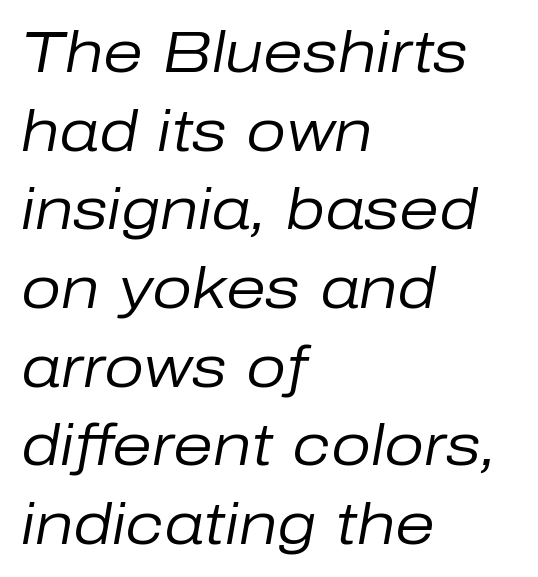
Q: Is the text bold? A: No.
Q: Is the text italic (slanted)? A: Yes, it leans right by about 10 degrees.
Q: Is the text underlined? A: No.
Q: How is the paragraph aligned? A: Left-aligned.
Q: Is the spacing between letters normal or unusually wide? A: Normal.
Q: Is the spacing between lines tight, normal or loose? A: Normal.
Q: Width (condensed, normal, or wide)? A: Normal.
Q: Stroke contrast? A: Low.
Q: x-height? A: Medium.
Q: Monospaced? A: No.
